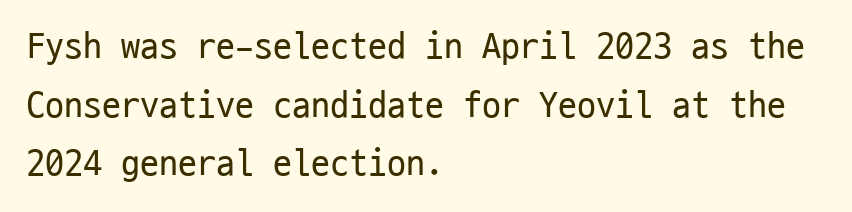
The image shows 38 px regular-weight, condensed sans-serif type, upright, monospaced; set left-aligned, normal line spacing (1.54x), normal letter spacing, not underlined; low stroke contrast and a medium x-height.
